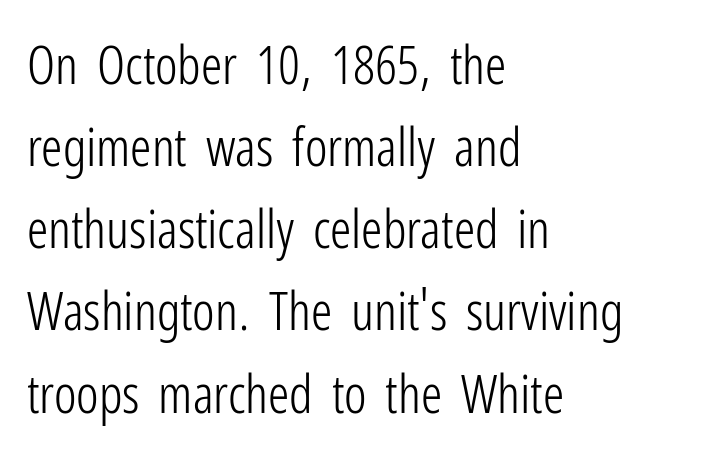
{"serif": "no", "italic": "no", "bold": "no", "weight": "light", "width": "condensed", "stroke_contrast": "low", "x_height": "medium", "monospaced": "no", "underline": "no", "align": "left", "line_spacing": "normal", "line_spacing_ratio": 1.55, "letter_spacing": "normal", "letter_spacing_em": 0.0, "glyph_px": 53}
